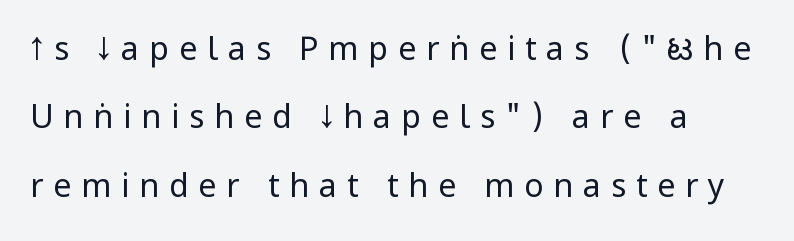
The image shows 32 px regular-weight, condensed sans-serif type, upright; set left-aligned, loose line spacing (2.14x), unusually wide letter spacing (+0.31 em), not underlined; low stroke contrast and a large x-height.
